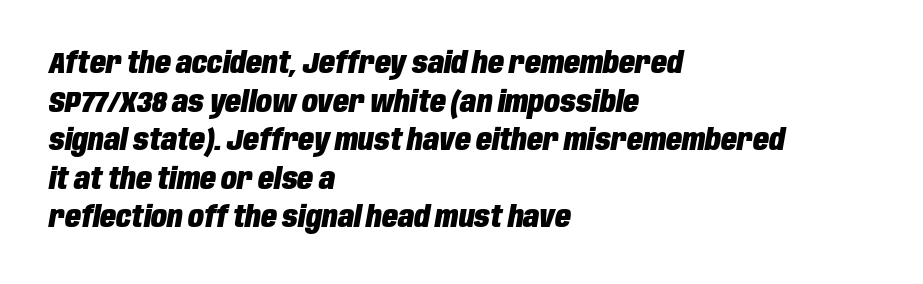
Q: Is the text bold? A: Yes.
Q: Is the text italic (slanted)? A: Yes, it leans right by about 10 degrees.
Q: Is the text underlined? A: No.
Q: How is the paragraph aligned? A: Left-aligned.
Q: Is the spacing between letters normal or unusually wide? A: Normal.
Q: Is the spacing between lines tight, normal or loose? A: Normal.
Q: Width (condensed, normal, or wide)? A: Condensed.
Q: Stroke contrast? A: Low.
Q: x-height? A: Large.
Q: Monospaced? A: No.
